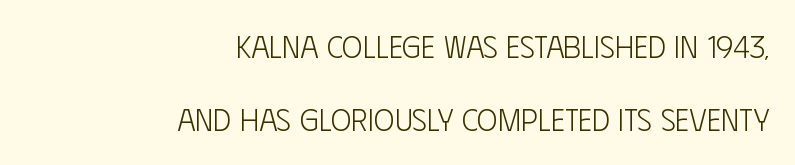
The image shows 31 px light, condensed sans-serif type, upright; set right-aligned, loose line spacing (2.36x), normal letter spacing, not underlined; low stroke contrast and a large x-height.
